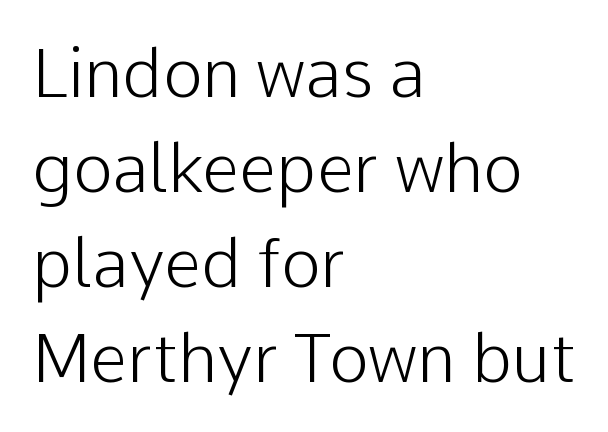
{"serif": "no", "italic": "no", "bold": "no", "weight": "light", "width": "normal", "stroke_contrast": "low", "x_height": "medium", "monospaced": "no", "underline": "no", "align": "left", "line_spacing": "normal", "line_spacing_ratio": 1.42, "letter_spacing": "normal", "letter_spacing_em": 0.0, "glyph_px": 67}
